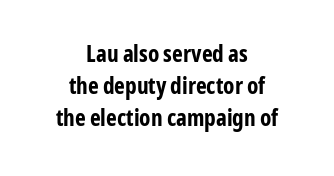
{"italic": "no", "bold": "yes", "underline": "no", "align": "center", "line_spacing": "normal", "line_spacing_ratio": 1.39, "letter_spacing": "normal", "letter_spacing_em": 0.0, "glyph_px": 23}
